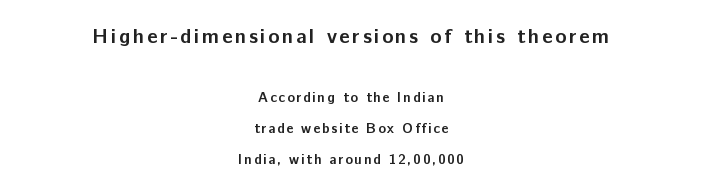
Q: Is the text bold? A: Yes.
Q: Is the text italic (slanted)? A: No, it is upright.
Q: Is the text underlined? A: No.
Q: How is the paragraph aligned? A: Centered.
Q: Is the spacing between lines tight, normal or loose? A: Loose.
Q: Which block of text is set in a larger size, the first (top) or the second (bottom)? A: The first (top) one.
